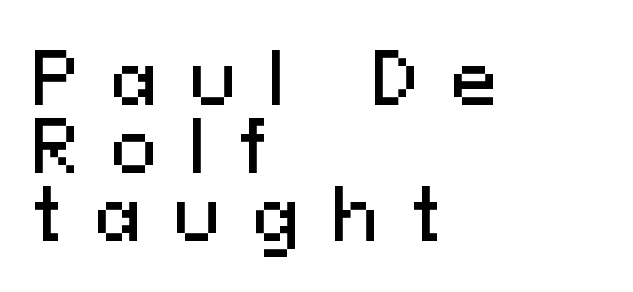
The image shows 70 px sans-serif type, upright; set left-aligned, tight line spacing (0.97x), unusually wide letter spacing (+0.46 em), not underlined; medium stroke contrast and a medium x-height.
